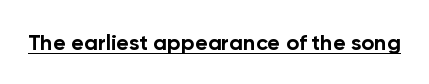
Q: Is the text bold? A: Yes.
Q: Is the text italic (slanted)? A: No, it is upright.
Q: Is the text underlined? A: Yes.
Q: Is the spacing between letters normal or unusually wide? A: Normal.
